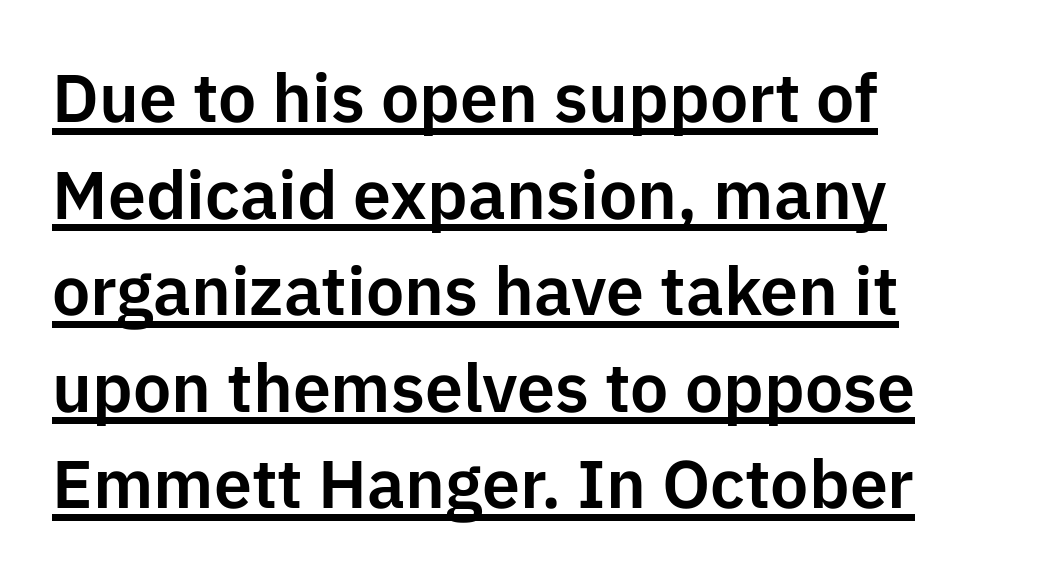
This is the regular roman posture of the typeface. Check the space under the baseline: a stroke is drawn there. Baseline-to-baseline distance is the conventional proportion of letter height. The rendering uses natural spacing where letterforms have individual widths. The font family rendered here belongs to the sans-serif group. A classic flush-left, rag-right setting is used for this passage.
